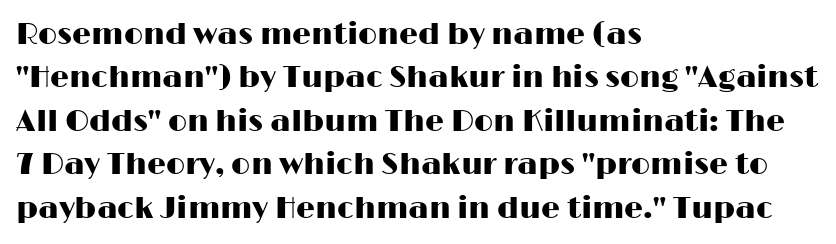
What kind of face is this? One without serifs — a sans. Students, observe: this is what conventionally led text looks like. Glance below the letters and you will spot only blank space. Leftover space on each line is placed entirely after the last word. These lines are rendered in a variable-pitch font. The lettering holds an erect, upright posture throughout.
